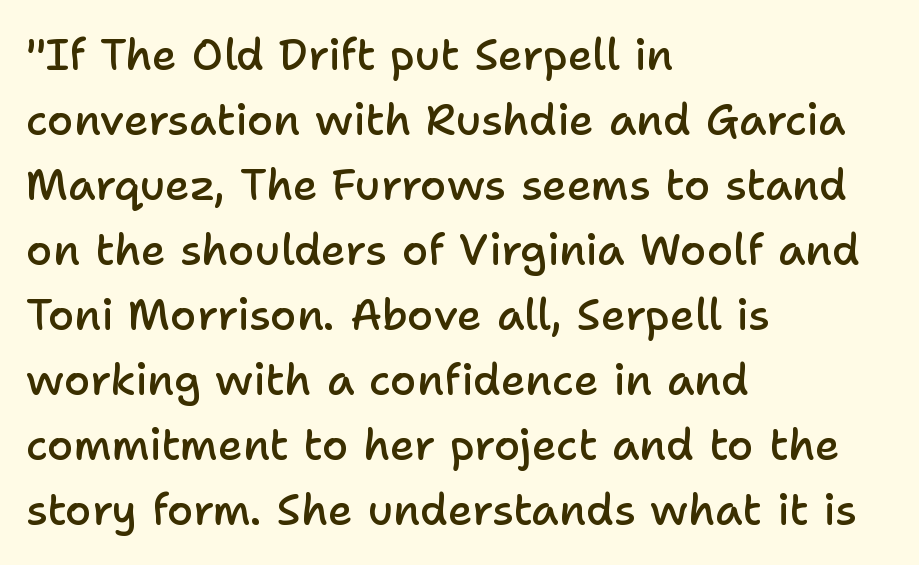
{"serif": "no", "italic": "no", "bold": "semi", "weight": "semibold", "width": "normal", "stroke_contrast": "low", "x_height": "medium", "monospaced": "no", "underline": "no", "align": "left", "line_spacing": "normal", "line_spacing_ratio": 1.51, "letter_spacing": "normal", "letter_spacing_em": 0.0, "glyph_px": 43}
